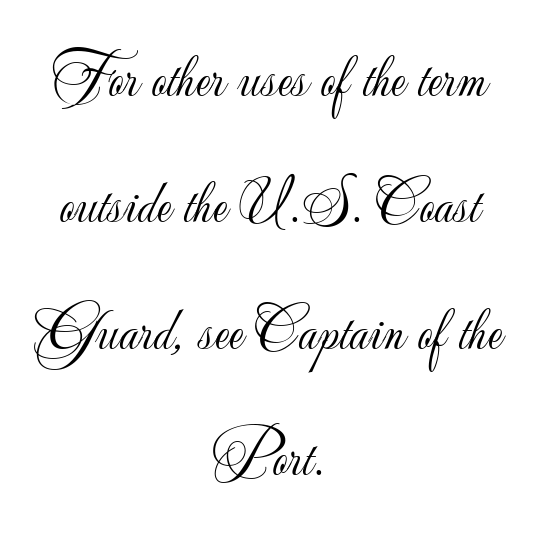
Q: Is the text bold? A: No.
Q: Is the text italic (slanted)? A: Yes.
Q: Is the typeface a serif or a sans-serif typeface? A: Sans-serif.
Q: Is the text underlined? A: No.
Q: How is the paragraph aligned? A: Centered.
Q: Is the spacing between letters normal or unusually wide? A: Normal.
Q: Is the spacing between lines tight, normal or loose? A: Loose.
Q: Width (condensed, normal, or wide)? A: Normal.
Q: Stroke contrast? A: Low.
Q: x-height? A: Small.
Q: Monospaced? A: No.
